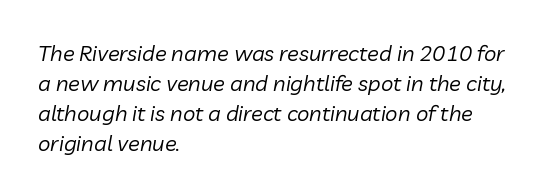
{"italic": "yes", "lean": "right", "slant_degrees": 10, "bold": "no", "underline": "no", "align": "left", "line_spacing": "normal", "line_spacing_ratio": 1.37, "letter_spacing": "normal", "letter_spacing_em": 0.0, "glyph_px": 22}
